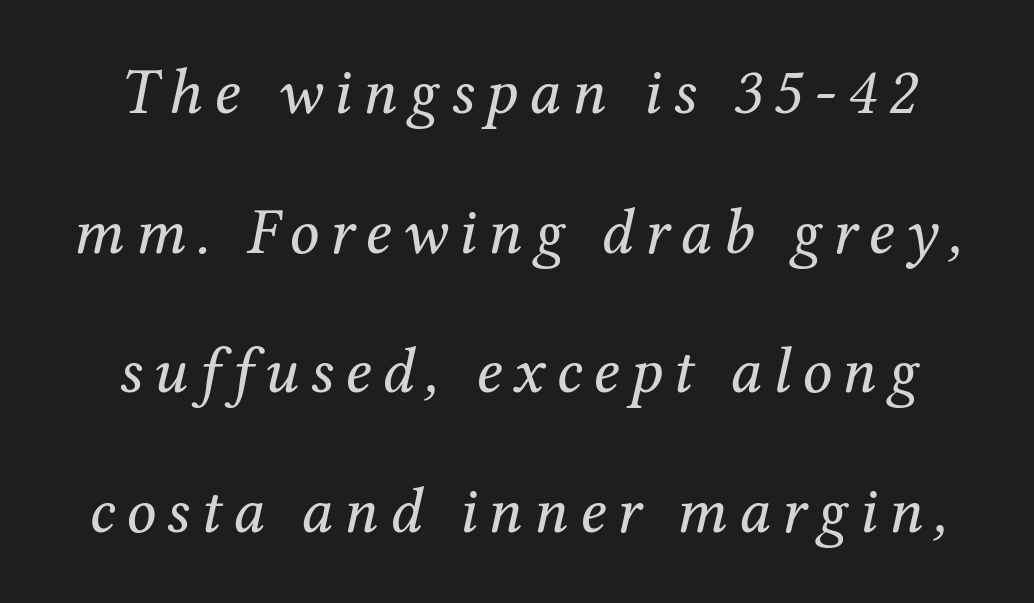
{"serif": "yes", "italic": "yes", "lean": "right", "slant_degrees": 12, "bold": "no", "weight": "regular", "width": "normal", "stroke_contrast": "medium", "x_height": "medium", "monospaced": "no", "underline": "no", "line_spacing": "loose", "line_spacing_ratio": 2.15, "glyph_px": 65}
